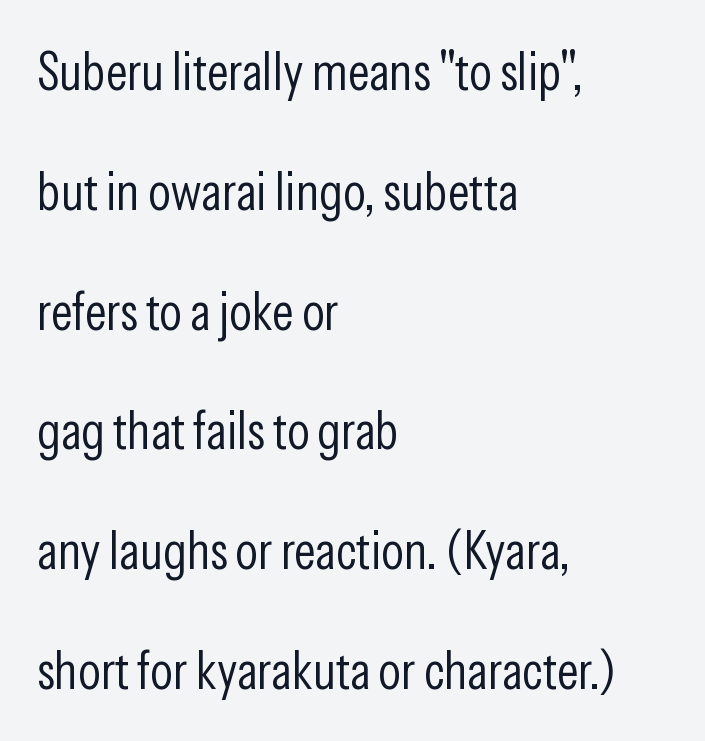
The image shows 53 px light, condensed sans-serif type, upright; set left-aligned, loose line spacing (2.26x), normal letter spacing, not underlined; low stroke contrast and a medium x-height.
